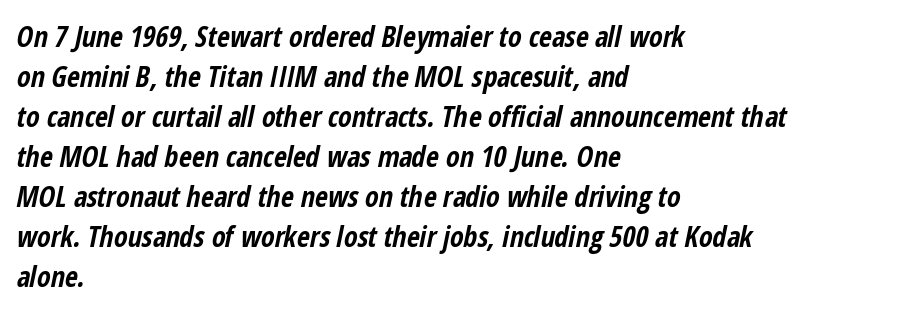
{"italic": "yes", "lean": "right", "slant_degrees": 12, "bold": "yes", "weight": "bold", "width": "condensed", "stroke_contrast": "low", "x_height": "medium", "monospaced": "no", "underline": "no", "align": "left", "line_spacing": "normal", "line_spacing_ratio": 1.43, "letter_spacing": "normal", "letter_spacing_em": 0.0, "glyph_px": 28}
